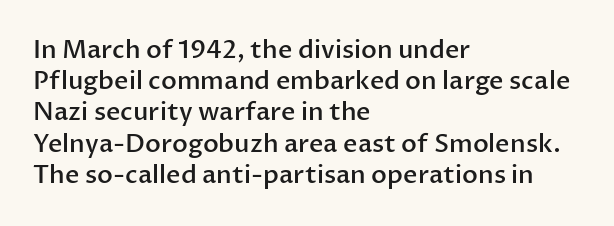
{"italic": "no", "bold": "semi", "underline": "no", "align": "left", "line_spacing": "normal", "line_spacing_ratio": 1.25, "letter_spacing": "normal", "letter_spacing_em": 0.0, "glyph_px": 25}
